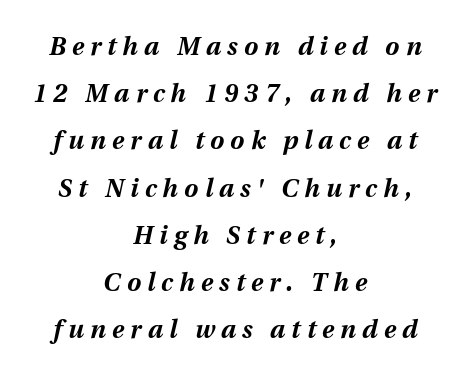
Q: Is the text bold? A: Yes.
Q: Is the text italic (slanted)? A: Yes, it leans right by about 12 degrees.
Q: Is the text underlined? A: No.
Q: How is the paragraph aligned? A: Centered.
Q: Is the spacing between letters normal or unusually wide? A: Unusually wide.
